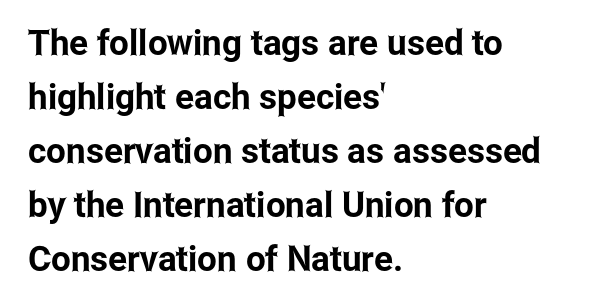
The passage shown stacks its lines at a standard gap. A typesetter would call this zero additional tracking. Does the lettering tilt? It doesn't — this is upright. Casual observation: everything's shoved over to the left. Check where the strokes stop: nothing finishes them off — pure sans.
